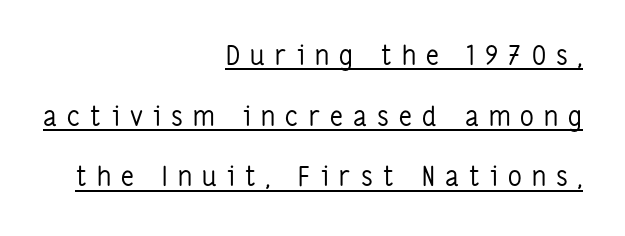
{"italic": "no", "bold": "no", "underline": "yes", "align": "right", "line_spacing": "loose", "line_spacing_ratio": 2.25, "letter_spacing": "wide", "letter_spacing_em": 0.38, "glyph_px": 27}
